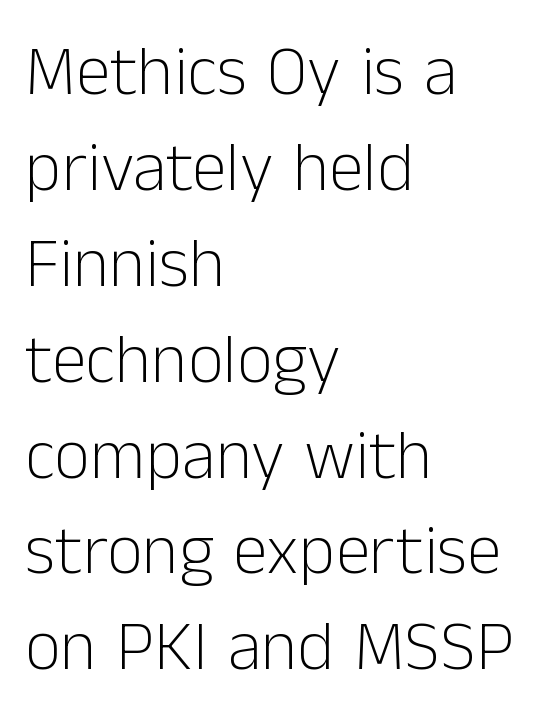
Think of a printed novel: that variable character pitch is what you see here. Leading matches the norm, producing a regular column. Descenders are the only things crossing below the line. The setting favours the left margin, as ordinary paragraphs usually do. Notice how the stems are strictly vertical — no italics here. Check where the strokes stop: nothing finishes them off — pure sans.
